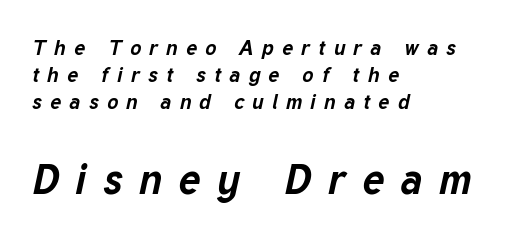
Q: Is the text bold? A: Yes.
Q: Is the text italic (slanted)? A: Yes, it leans right by about 12 degrees.
Q: Is the text underlined? A: No.
Q: How is the paragraph aligned? A: Left-aligned.
Q: Is the spacing between letters normal or unusually wide? A: Unusually wide.
Q: Is the spacing between lines tight, normal or loose? A: Normal.
Q: Which block of text is set in a larger size, the first (top) or the second (bottom)? A: The second (bottom) one.
Q: Width (condensed, normal, or wide)? A: Normal.
Q: Stroke contrast? A: Low.
Q: x-height? A: Medium.
Q: Monospaced? A: No.
